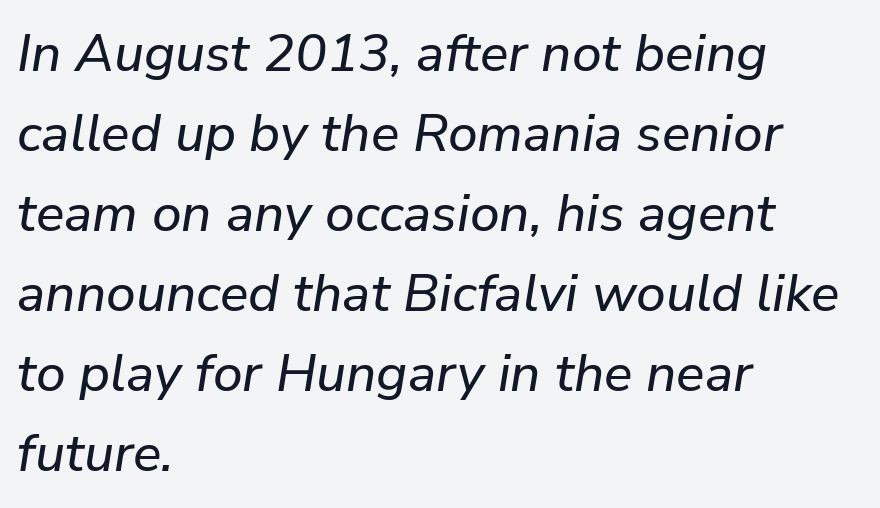
Q: Is the text italic (slanted)? A: Yes, it leans right by about 9 degrees.
Q: Is the text underlined? A: No.
Q: How is the paragraph aligned? A: Left-aligned.
Q: Is the spacing between letters normal or unusually wide? A: Normal.
Q: Is the spacing between lines tight, normal or loose? A: Normal.
Q: Width (condensed, normal, or wide)? A: Normal.
Q: Stroke contrast? A: Low.
Q: x-height? A: Medium.
Q: Monospaced? A: No.
